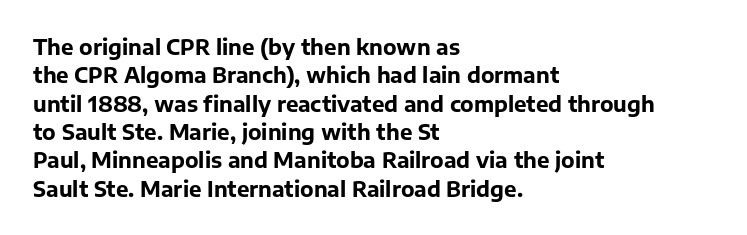
{"italic": "no", "bold": "yes", "underline": "no", "align": "left", "line_spacing": "normal", "line_spacing_ratio": 1.35, "letter_spacing": "normal", "letter_spacing_em": 0.0, "glyph_px": 21}
